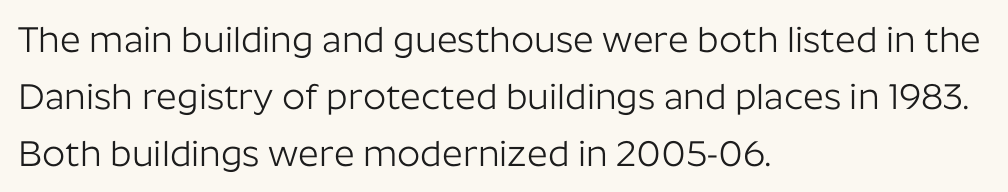
{"serif": "no", "italic": "no", "bold": "no", "weight": "light", "width": "normal", "stroke_contrast": "low", "x_height": "medium", "monospaced": "no", "underline": "no", "align": "left", "line_spacing": "normal", "line_spacing_ratio": 1.58, "letter_spacing": "normal", "letter_spacing_em": 0.0, "glyph_px": 36}
